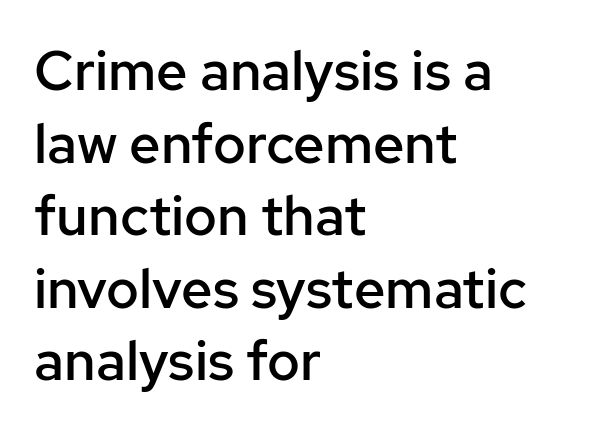
Q: Is the text bold? A: Semi-bold.
Q: Is the text italic (slanted)? A: No, it is upright.
Q: Is the typeface a serif or a sans-serif typeface? A: Sans-serif.
Q: Is the text underlined? A: No.
Q: How is the paragraph aligned? A: Left-aligned.
Q: Is the spacing between letters normal or unusually wide? A: Normal.
Q: Is the spacing between lines tight, normal or loose? A: Normal.
Q: Width (condensed, normal, or wide)? A: Normal.
Q: Stroke contrast? A: Low.
Q: x-height? A: Medium.
Q: Monospaced? A: No.
